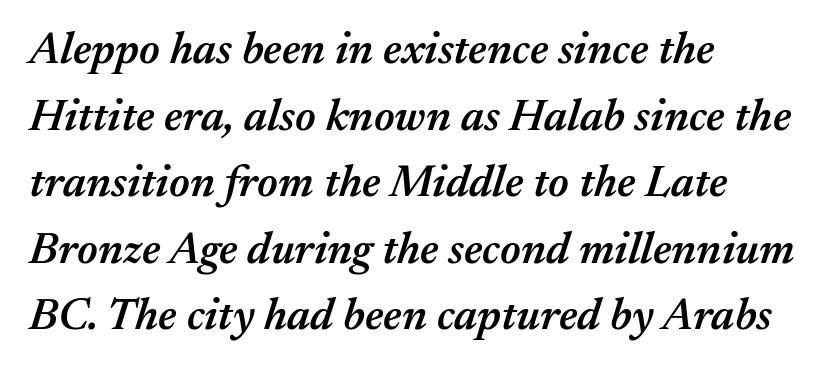
What weight is shown? A semibold, between regular and bold. Compared with typical paragraphs, the rows here are spaced about the same. A typesetter would call this proportional, since set widths differ per character. Short note: letters normally spaced.
